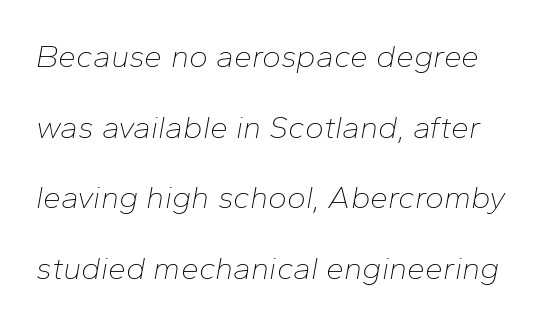
The passage shown is typed in a proportional face where columns would drift. The rendering keeps characters at their native spacing. Stroke thickness stays within the range of a standard reading face or lighter. The zone under the glyphs is completely vacant.
